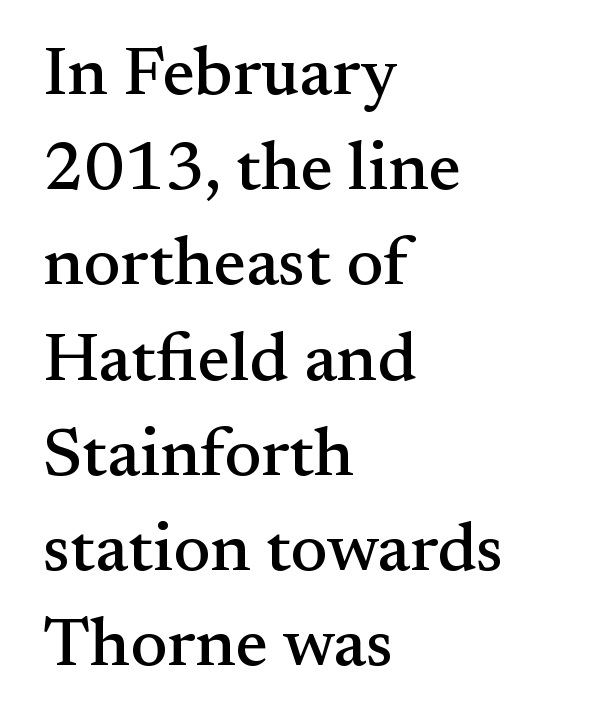
Q: Is the text italic (slanted)? A: No, it is upright.
Q: Is the typeface a serif or a sans-serif typeface? A: Serif.
Q: Is the text underlined? A: No.
Q: How is the paragraph aligned? A: Left-aligned.
Q: Is the spacing between letters normal or unusually wide? A: Normal.
Q: Is the spacing between lines tight, normal or loose? A: Normal.
Q: Width (condensed, normal, or wide)? A: Normal.
Q: Stroke contrast? A: Medium.
Q: x-height? A: Small.
Q: Monospaced? A: No.
